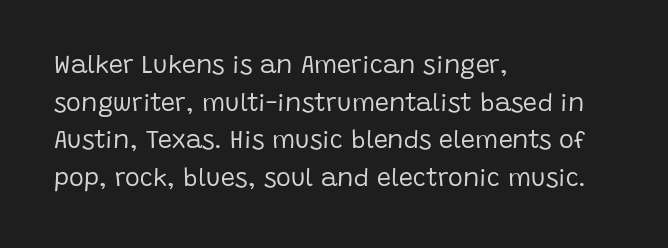
{"italic": "no", "bold": "no", "underline": "no", "align": "left", "line_spacing": "normal", "line_spacing_ratio": 1.51, "letter_spacing": "normal", "letter_spacing_em": 0.0, "glyph_px": 25}
